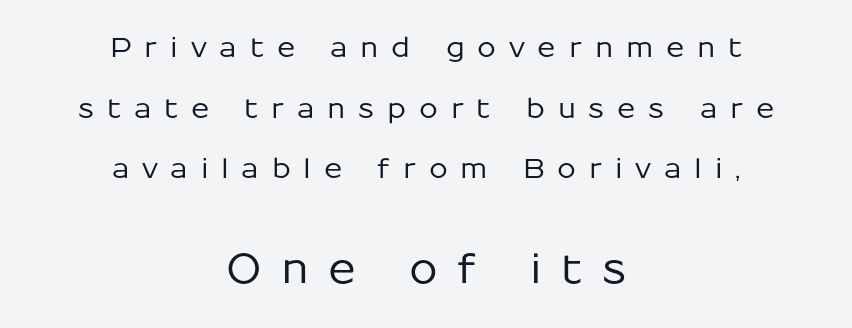
Q: Is the text italic (slanted)? A: No, it is upright.
Q: Is the typeface a serif or a sans-serif typeface? A: Sans-serif.
Q: Is the text underlined? A: No.
Q: How is the paragraph aligned? A: Centered.
Q: Is the spacing between letters normal or unusually wide? A: Unusually wide.
Q: Is the spacing between lines tight, normal or loose? A: Loose.
Q: Which block of text is set in a larger size, the first (top) or the second (bottom)? A: The second (bottom) one.
Q: Width (condensed, normal, or wide)? A: Normal.
Q: Stroke contrast? A: Low.
Q: x-height? A: Medium.
Q: Monospaced? A: No.
